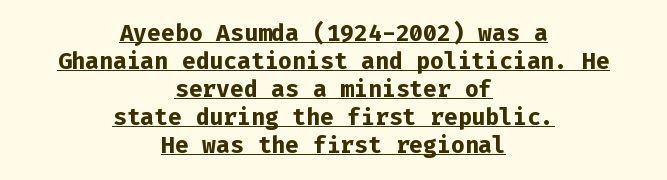
The image shows 23 px bold type, upright; set centered, line spacing 1.22x, normal letter spacing, underlined.
